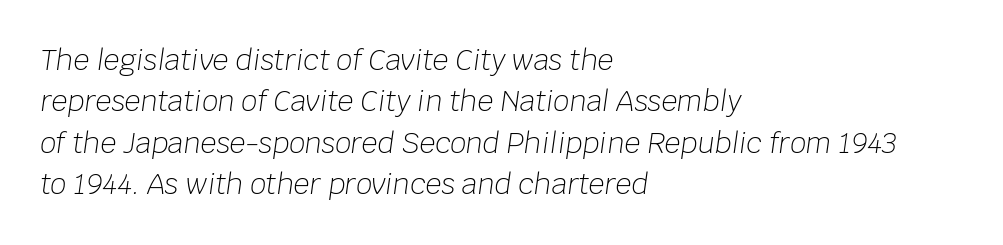
{"italic": "yes", "lean": "right", "slant_degrees": 8, "bold": "no", "weight": "light", "width": "normal", "stroke_contrast": "low", "x_height": "large", "monospaced": "no", "underline": "no", "align": "left", "line_spacing": "normal", "line_spacing_ratio": 1.48, "letter_spacing": "normal", "letter_spacing_em": 0.0, "glyph_px": 28}
